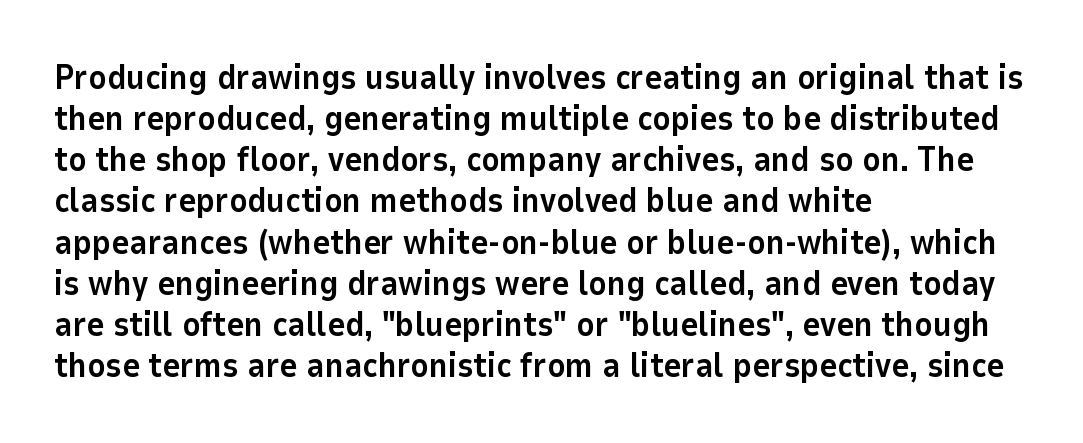
{"serif": "no", "italic": "no", "bold": "yes", "weight": "bold", "width": "normal", "stroke_contrast": "low", "x_height": "medium", "monospaced": "no", "underline": "no", "align": "left", "line_spacing_ratio": 1.21, "letter_spacing": "normal", "letter_spacing_em": 0.0, "glyph_px": 34}
